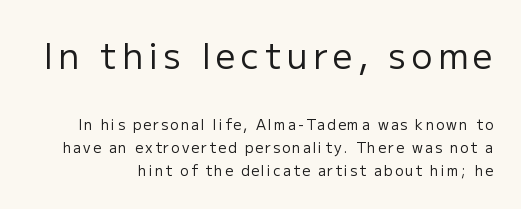
This sample uses a sans-serif face. Nothing heavy about these letters — not bold at all. Which of the two is more prominent by size? The first, at the top. Regular leading. Only glyphs here, with clear space below each row. Every stem runs plumb, perpendicular to the baseline.
